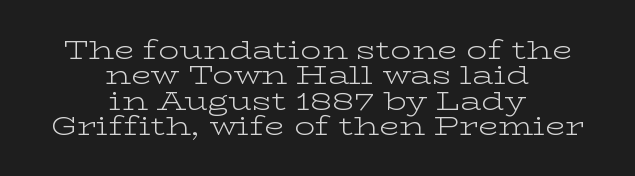
Characters remain perfectly vertical along every line. The tracking reads as untouched default to a designer's eye. Vertical stems look standard width or narrower in stroke. The passage shown stacks its lines with hardly any gap. Which margin do the lines hug? Neither — every line sits in the middle. Descenders hang freely into open space.
